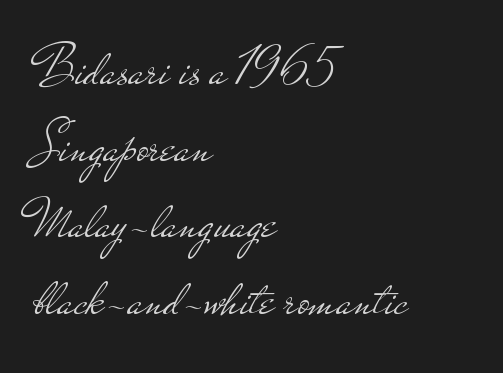
{"serif": "no", "bold": "no", "weight": "light", "width": "wide", "stroke_contrast": "low", "x_height": "small", "monospaced": "no", "underline": "no", "align": "left", "line_spacing": "normal", "line_spacing_ratio": 1.37, "letter_spacing": "normal", "letter_spacing_em": 0.0, "glyph_px": 56}
